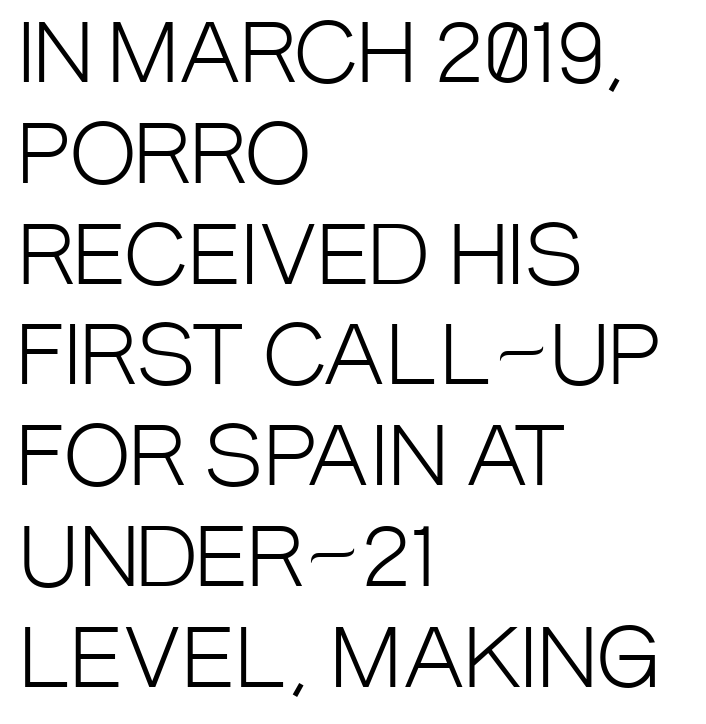
Note: no serifs on the glyphs. Line starts are locked; line ends wander. Words appear dense and cohesive because spacing is normal. Posture: vertical. Compared with a typical body face, this is equally light or lighter still. Just letters on the line, the space beneath them empty.
